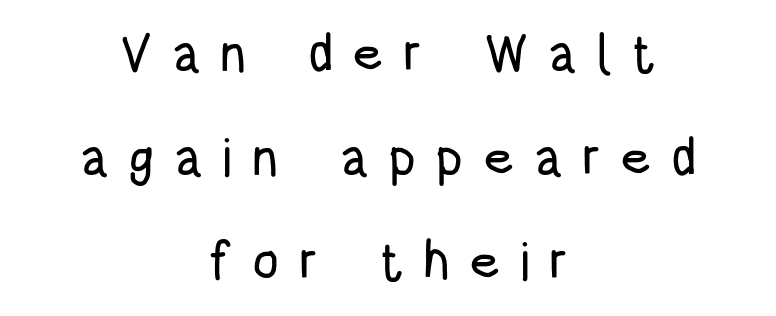
The image shows 53 px condensed sans-serif type, upright; set centered, loose line spacing (1.96x), unusually wide letter spacing (+0.36 em), not underlined; low stroke contrast and a large x-height.
